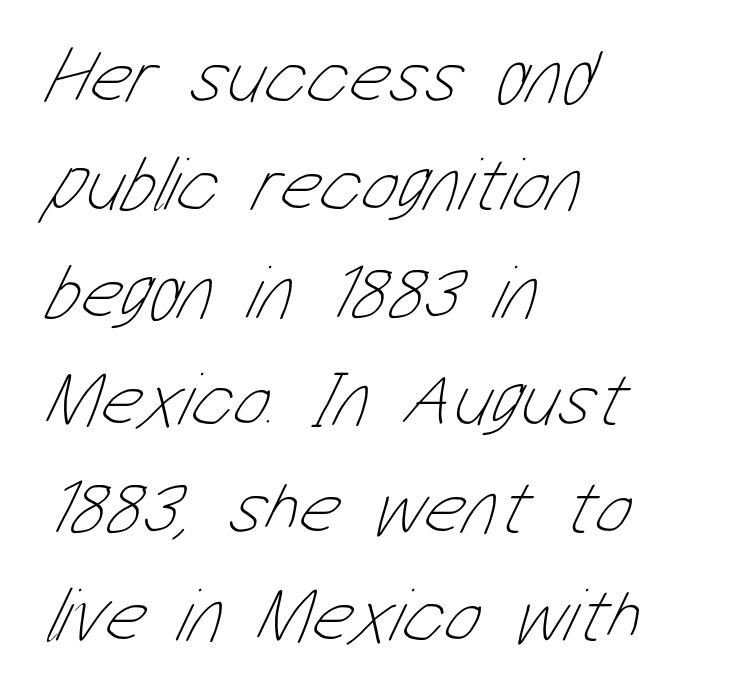
Is the block centered? No — it sits flush against the left margin. The gaps between neighbouring characters are ordinary and unremarkable. Is this a heavy cut? Hardly; it is regular or lighter. Descenders hang freely into open space.
